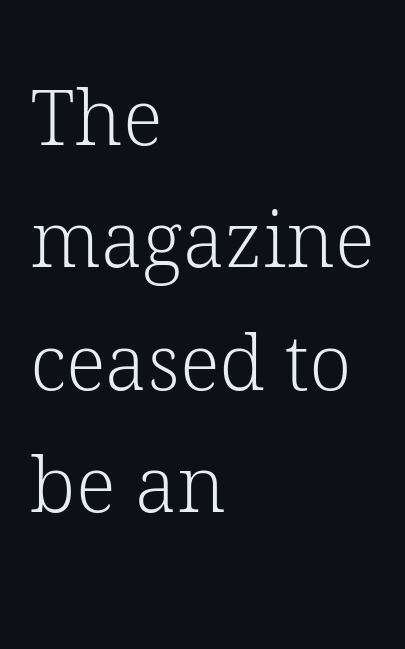
The image shows 78 px light serif type, upright; set left-aligned, normal line spacing (1.57x), normal letter spacing, not underlined; low stroke contrast and a medium x-height.
